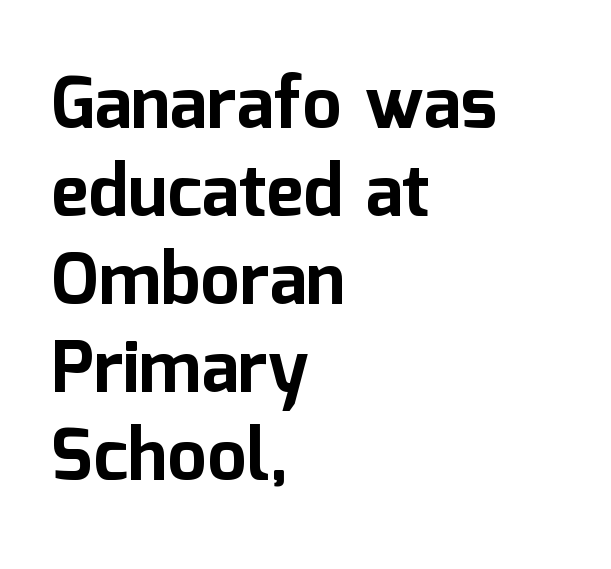
The image shows 71 px bold sans-serif type, upright; set left-aligned, line spacing 1.24x, normal letter spacing, not underlined; low stroke contrast and a medium x-height.
